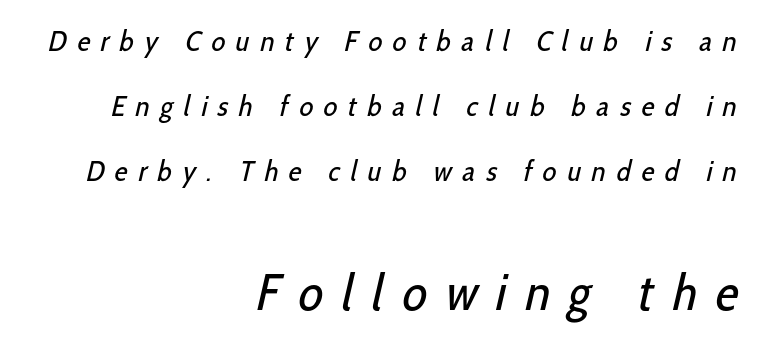
The image shows 51 px regular-weight, condensed sans-serif type; set right-aligned, loose line spacing (2.25x), unusually wide letter spacing (+0.37 em), not underlined; the second (bottom) block is 1.76x larger; low stroke contrast and a medium x-height.
